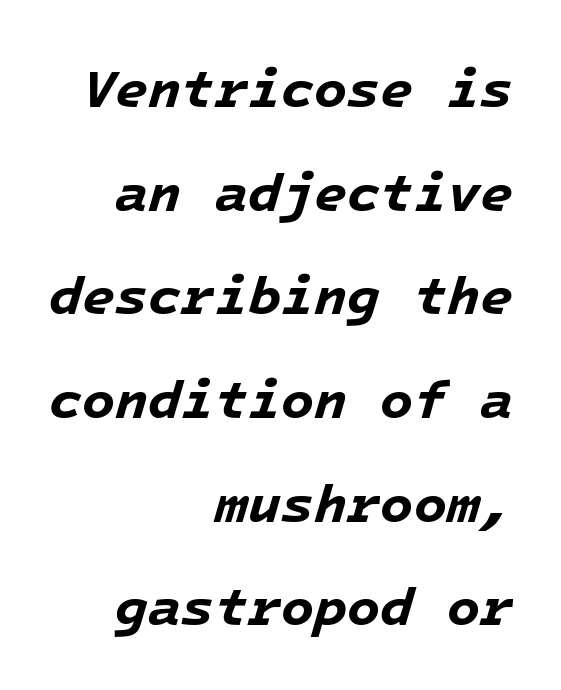
{"italic": "yes", "lean": "right", "slant_degrees": 16, "bold": "yes", "weight": "bold", "width": "normal", "stroke_contrast": "low", "x_height": "medium", "monospaced": "yes", "underline": "no", "align": "right", "line_spacing": "loose", "line_spacing_ratio": 1.92, "letter_spacing": "normal", "letter_spacing_em": 0.0, "glyph_px": 54}
